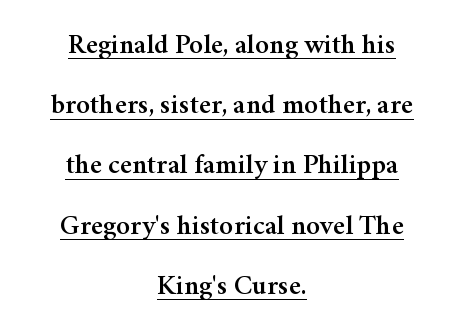
{"serif": "yes", "italic": "no", "width": "normal", "stroke_contrast": "medium", "x_height": "medium", "monospaced": "no", "underline": "yes", "align": "center", "line_spacing": "loose", "line_spacing_ratio": 2.15, "letter_spacing": "normal", "letter_spacing_em": 0.0, "glyph_px": 28}
